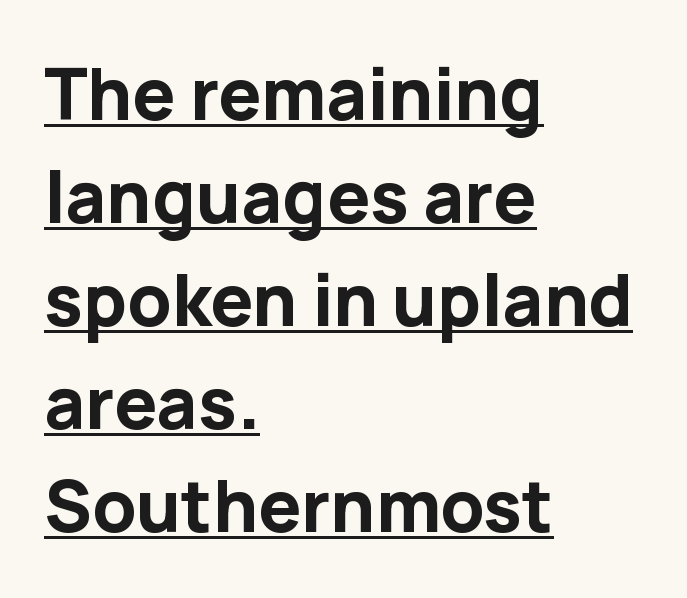
A typesetter would mark this as roman, not italic. Looks like regular typesetting: each glyph gets only the width it needs. Tracking here is standard; glyphs follow each other at the usual distance. Emphasis by weight is at full strength: bold.
